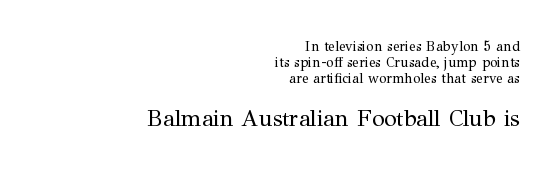
Q: Is the text bold? A: No.
Q: Is the text italic (slanted)? A: No, it is upright.
Q: Is the text underlined? A: No.
Q: How is the paragraph aligned? A: Right-aligned.
Q: Is the spacing between letters normal or unusually wide? A: Normal.
Q: Is the spacing between lines tight, normal or loose? A: Tight.
Q: Which block of text is set in a larger size, the first (top) or the second (bottom)? A: The second (bottom) one.
